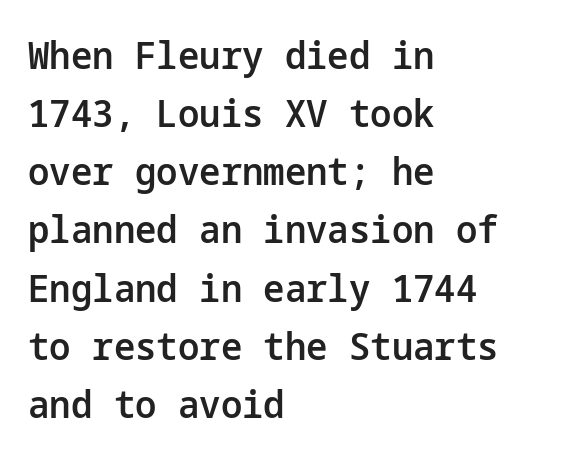
The image shows 38 px semibold sans-serif type, upright; set left-aligned, normal line spacing (1.53x), normal letter spacing, not underlined; low stroke contrast and a medium x-height.
